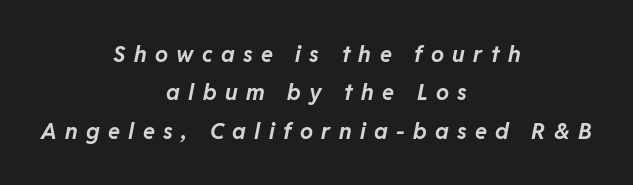
The image shows 22 px bold type, italic (leaning right); set centered, line spacing 1.75x, unusually wide letter spacing (+0.38 em), not underlined.
